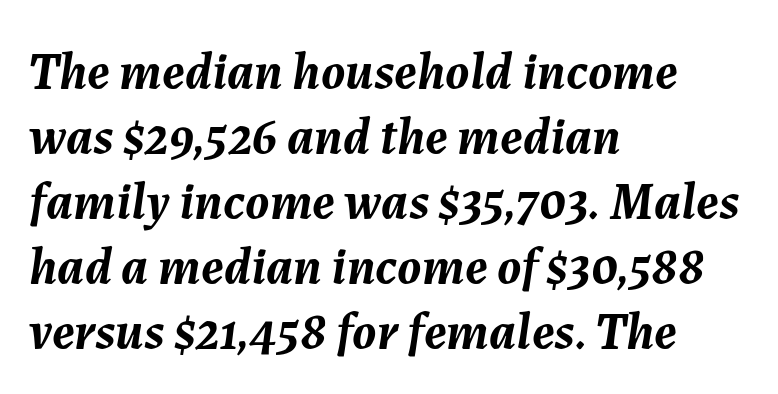
{"italic": "yes", "lean": "right", "slant_degrees": 7, "bold": "yes", "weight": "semibold", "width": "normal", "stroke_contrast": "medium", "x_height": "medium", "monospaced": "no", "underline": "no", "align": "left", "line_spacing": "normal", "line_spacing_ratio": 1.25, "letter_spacing": "normal", "letter_spacing_em": 0.0, "glyph_px": 52}
